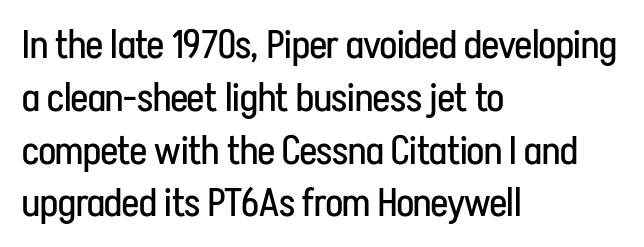
Q: Is the text bold? A: No.
Q: Is the text italic (slanted)? A: No, it is upright.
Q: Is the typeface a serif or a sans-serif typeface? A: Sans-serif.
Q: Is the text underlined? A: No.
Q: How is the paragraph aligned? A: Left-aligned.
Q: Is the spacing between letters normal or unusually wide? A: Normal.
Q: Is the spacing between lines tight, normal or loose? A: Normal.
Q: Width (condensed, normal, or wide)? A: Condensed.
Q: Stroke contrast? A: Low.
Q: x-height? A: Medium.
Q: Monospaced? A: No.
